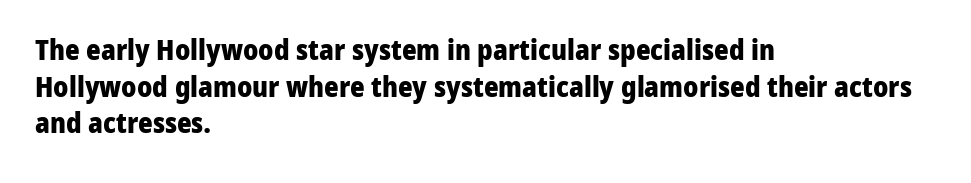
The image shows 28 px heavy sans-serif type, upright; set left-aligned, normal line spacing (1.31x), normal letter spacing, not underlined; low stroke contrast and a medium x-height.
